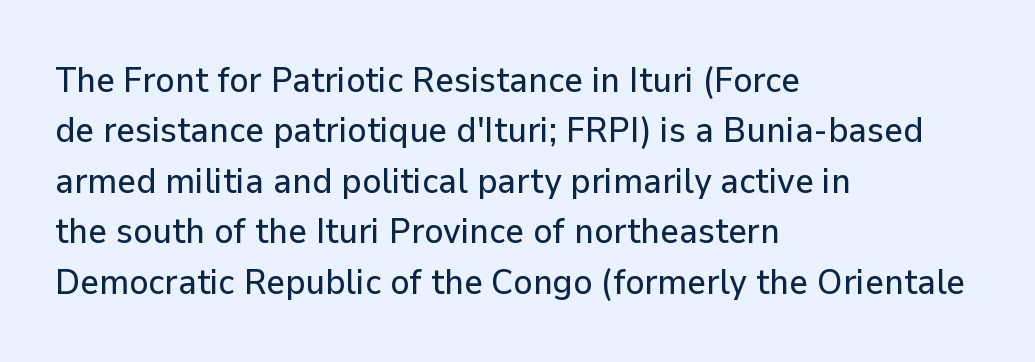
Rule under the text: the space is simply empty. Nope, not italic — everything's standing straight. Varying glyph widths throughout — classic text-font behaviour. Line beginnings align vertically; line endings do not.
